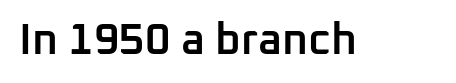
Q: Is the text bold? A: Semi-bold.
Q: Is the text italic (slanted)? A: No, it is upright.
Q: Is the typeface a serif or a sans-serif typeface? A: Sans-serif.
Q: Is the text underlined? A: No.
Q: Is the spacing between letters normal or unusually wide? A: Normal.
Q: Width (condensed, normal, or wide)? A: Normal.
Q: Stroke contrast? A: Low.
Q: x-height? A: Medium.
Q: Monospaced? A: No.
